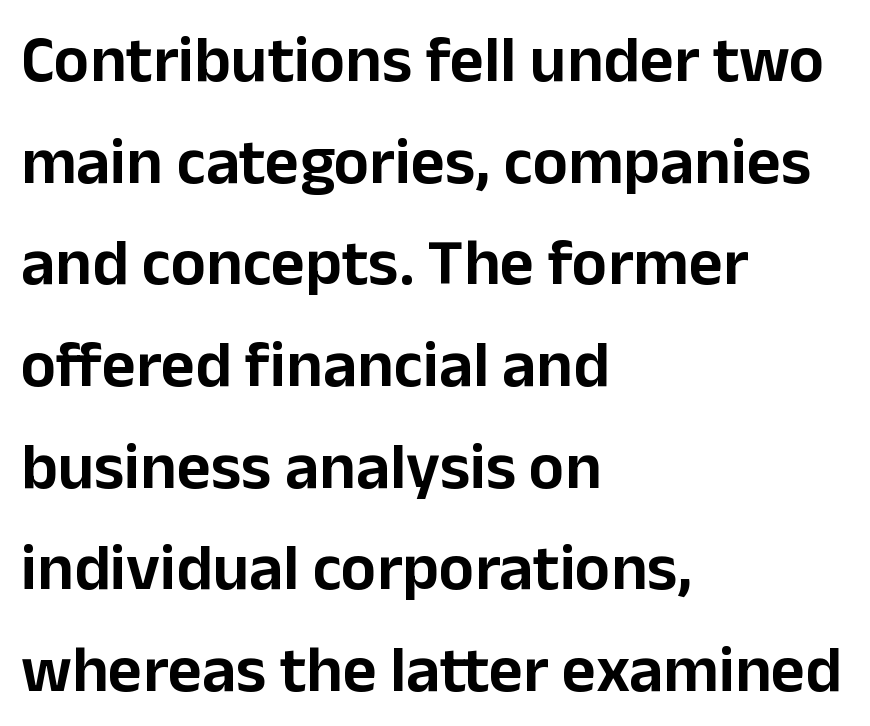
{"serif": "no", "italic": "no", "width": "normal", "stroke_contrast": "low", "x_height": "medium", "monospaced": "no", "underline": "no", "align": "left", "line_spacing": "normal", "line_spacing_ratio": 1.54, "letter_spacing": "normal", "letter_spacing_em": 0.0, "glyph_px": 66}
